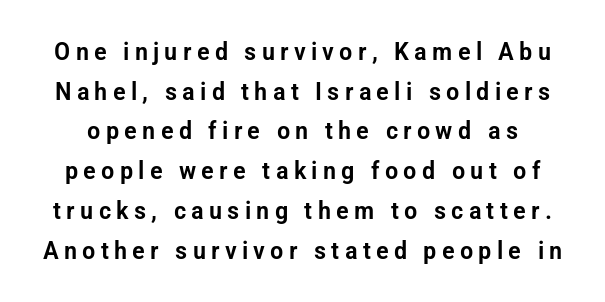
{"italic": "no", "underline": "no", "line_spacing": "normal", "line_spacing_ratio": 1.59, "letter_spacing": "wide", "letter_spacing_em": 0.21, "glyph_px": 25}
